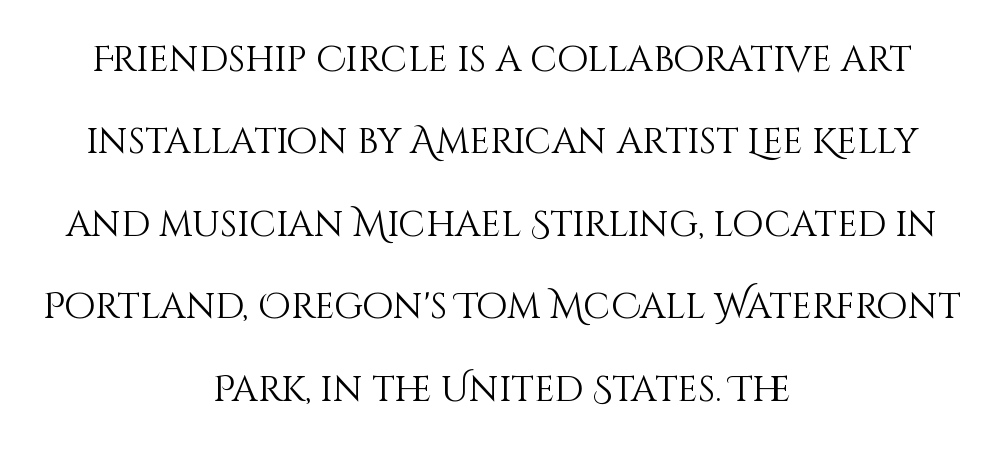
The image shows 36 px light type, upright; set centered, loose line spacing (2.29x), normal letter spacing, not underlined; medium stroke contrast and a large x-height.
